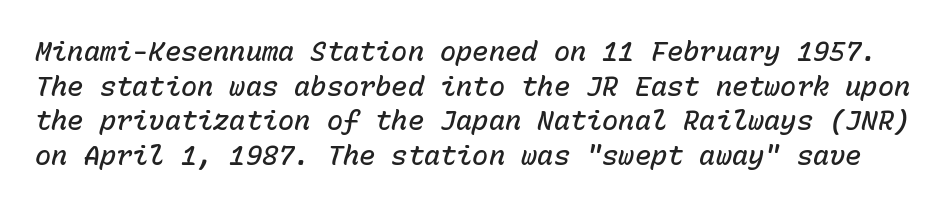
{"italic": "yes", "lean": "right", "slant_degrees": 15, "bold": "semi", "underline": "no", "line_spacing": "normal", "line_spacing_ratio": 1.28, "letter_spacing": "normal", "letter_spacing_em": 0.0, "glyph_px": 27}
